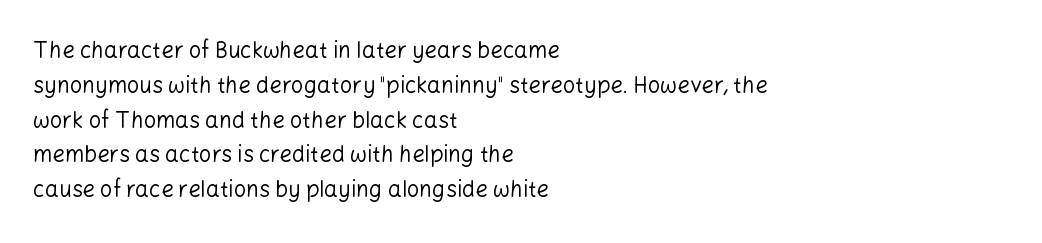
The image shows 22 px text type, upright; set left-aligned, normal line spacing (1.58x), normal letter spacing, not underlined.
